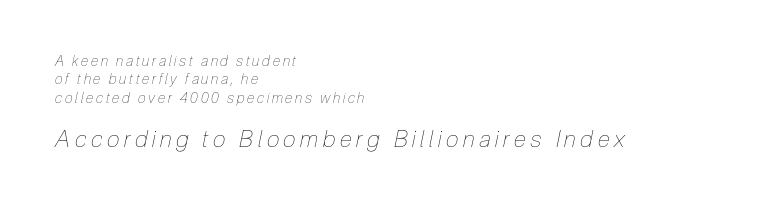
Q: Is the text bold? A: No.
Q: Is the text italic (slanted)? A: Yes, it leans right by about 12 degrees.
Q: Is the text underlined? A: No.
Q: How is the paragraph aligned? A: Left-aligned.
Q: Is the spacing between letters normal or unusually wide? A: Unusually wide.
Q: Is the spacing between lines tight, normal or loose? A: Normal.
Q: Which block of text is set in a larger size, the first (top) or the second (bottom)? A: The second (bottom) one.
